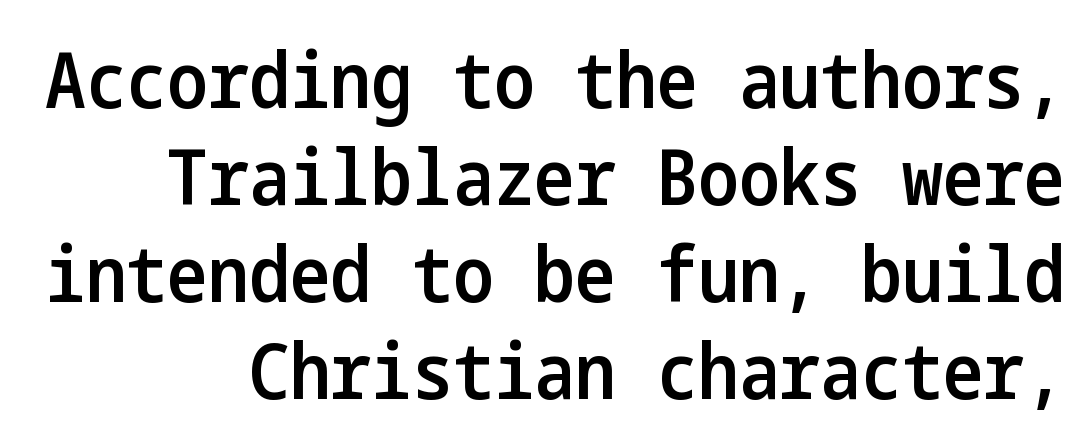
The image shows 77 px semibold, condensed sans-serif type, upright; set right-aligned, normal line spacing (1.26x), normal letter spacing, not underlined; low stroke contrast and a medium x-height.
